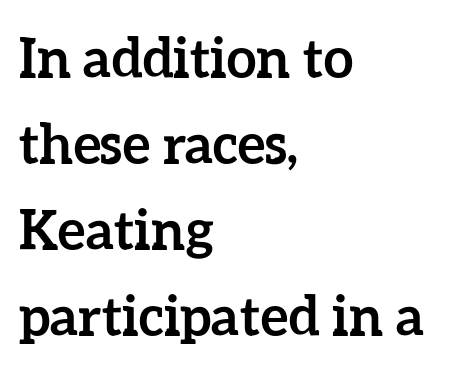
{"italic": "no", "bold": "yes", "weight": "semibold", "width": "normal", "stroke_contrast": "low", "x_height": "medium", "monospaced": "no", "underline": "no", "align": "left", "line_spacing": "normal", "line_spacing_ratio": 1.59, "letter_spacing": "normal", "letter_spacing_em": 0.0, "glyph_px": 54}
